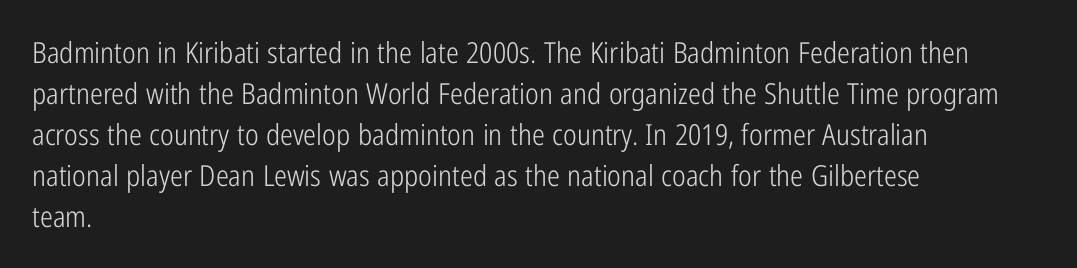
The image shows 29 px light, condensed sans-serif type, upright; set left-aligned, normal line spacing (1.41x), normal letter spacing, not underlined; low stroke contrast and a medium x-height.
